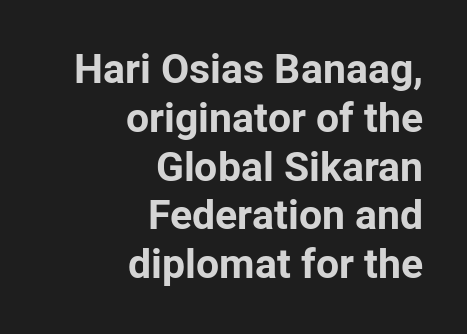
Q: Is the text bold? A: Yes.
Q: Is the text italic (slanted)? A: No, it is upright.
Q: Is the typeface a serif or a sans-serif typeface? A: Sans-serif.
Q: Is the text underlined? A: No.
Q: How is the paragraph aligned? A: Right-aligned.
Q: Is the spacing between letters normal or unusually wide? A: Normal.
Q: Width (condensed, normal, or wide)? A: Normal.
Q: Stroke contrast? A: Low.
Q: x-height? A: Medium.
Q: Monospaced? A: No.
